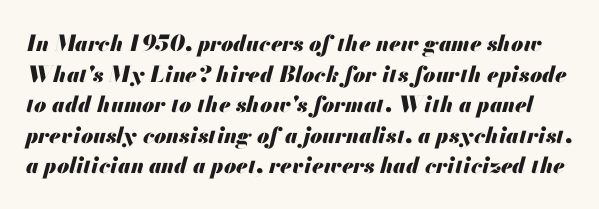
The image shows 22 px bold type, italic (leaning right); set normal line spacing (1.39x), normal letter spacing, not underlined.
